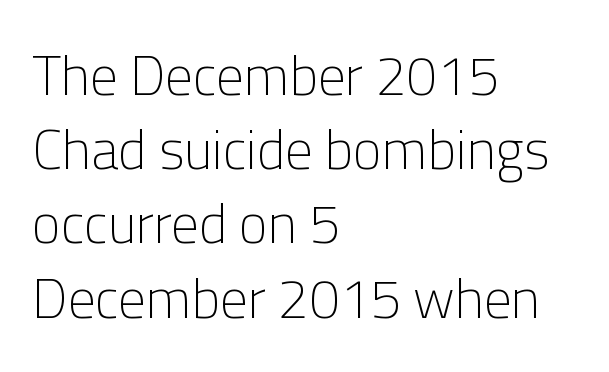
The image shows 55 px light sans-serif type, upright; set left-aligned, normal line spacing (1.35x), normal letter spacing, not underlined; low stroke contrast and a medium x-height.
